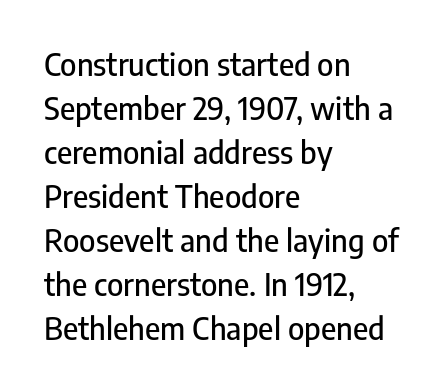
The rendering shows plain stroke endings on the letterforms — a sans-serif design. If you drew a line through each stem, it would be perfectly vertical. Here the designer chose a conventional face with non-uniform glyph widths. The lines sit at an ordinary, default distance from one another.
